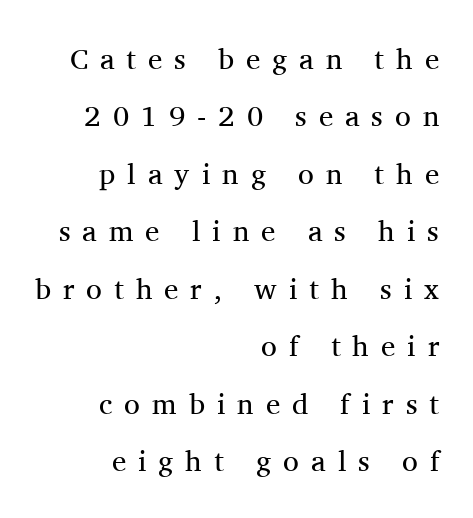
{"serif": "yes", "italic": "no", "bold": "no", "weight": "regular", "width": "normal", "stroke_contrast": "medium", "x_height": "medium", "monospaced": "no", "underline": "no", "align": "right", "line_spacing": "loose", "line_spacing_ratio": 1.98, "letter_spacing": "wide", "letter_spacing_em": 0.41, "glyph_px": 29}
